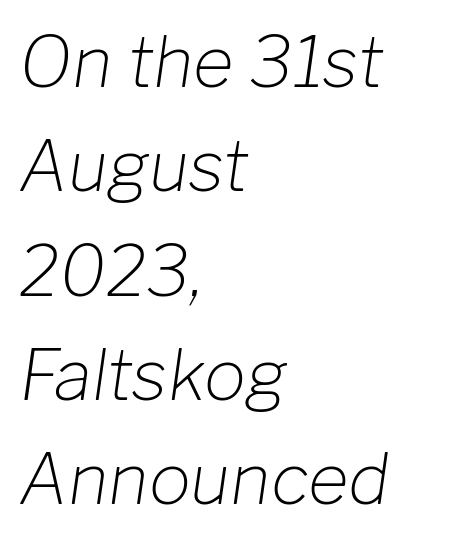
The image shows 70 px light type, italic (leaning right); set left-aligned, normal line spacing (1.49x), normal letter spacing, not underlined; low stroke contrast and a medium x-height.
